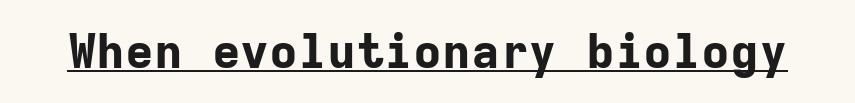
How heavy is the stroke? Heavy — this is a bold. Each letter, wide or thin by design, is forced into the same width here. The glyphs in this specimen are sans serif. Every character sits straight up, as roman type does. Glyph-to-glyph distance matches everyday printed text.
